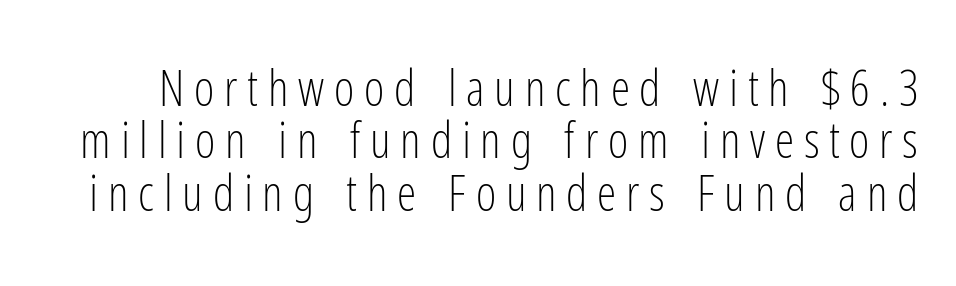
Rendered with straight, roman letterforms. The line-height multiplier appears low, near solid setting. Weight: in the light-to-regular range. Type style note: lacks serifs. Proportional: the letters do not fall into vertical columns. In terms of letterspacing, this is a distinctly airy, spread setting.
